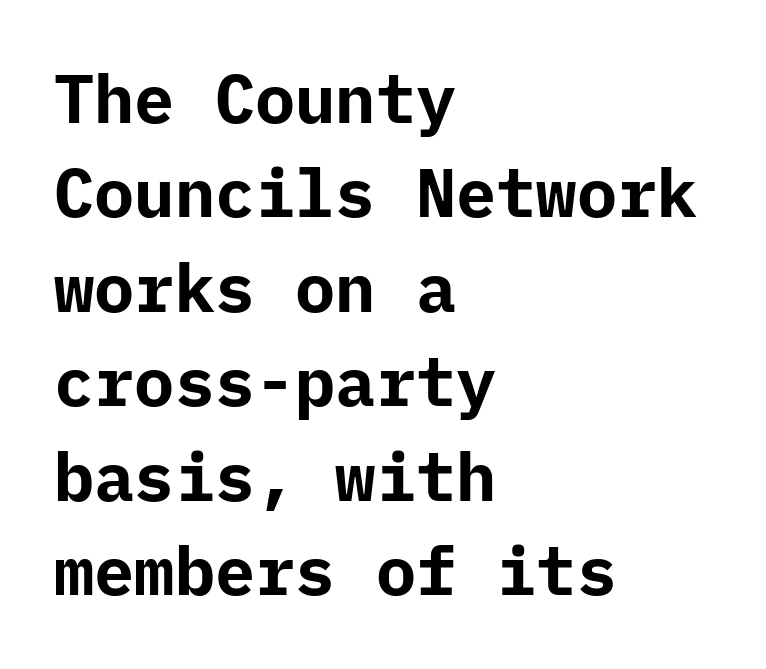
The image shows 67 px bold sans-serif type, upright; set left-aligned, normal line spacing (1.41x), normal letter spacing, not underlined; low stroke contrast and a medium x-height.
